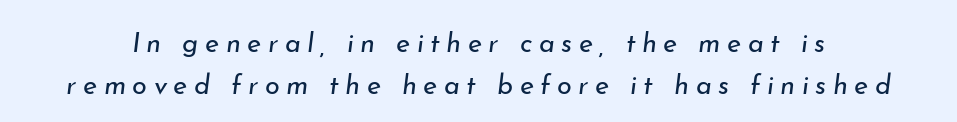
The cut favours lightness, reaching ordinary text weight at its darkest. The lines sit at an ordinary, default distance from one another. The font's italic variant was chosen for this text. Look at the tracking — it's clearly loosened, letters drifting apart. Descenders are the only things crossing below the line.
